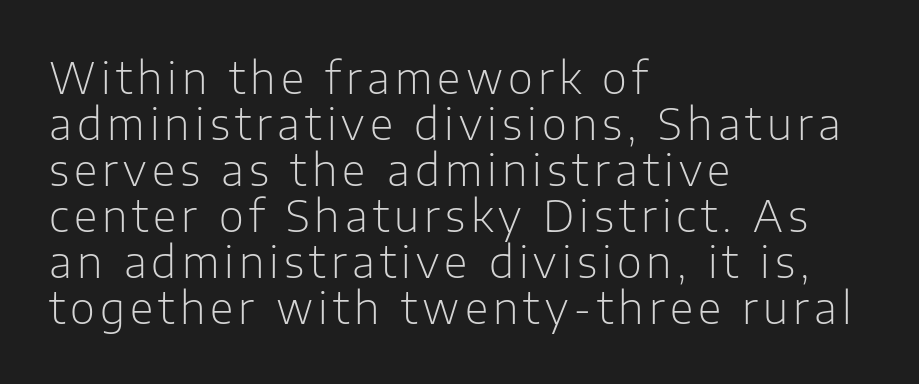
The image shows 43 px light sans-serif type, upright; set left-aligned, tight line spacing (1.07x), not underlined; low stroke contrast and a medium x-height.
